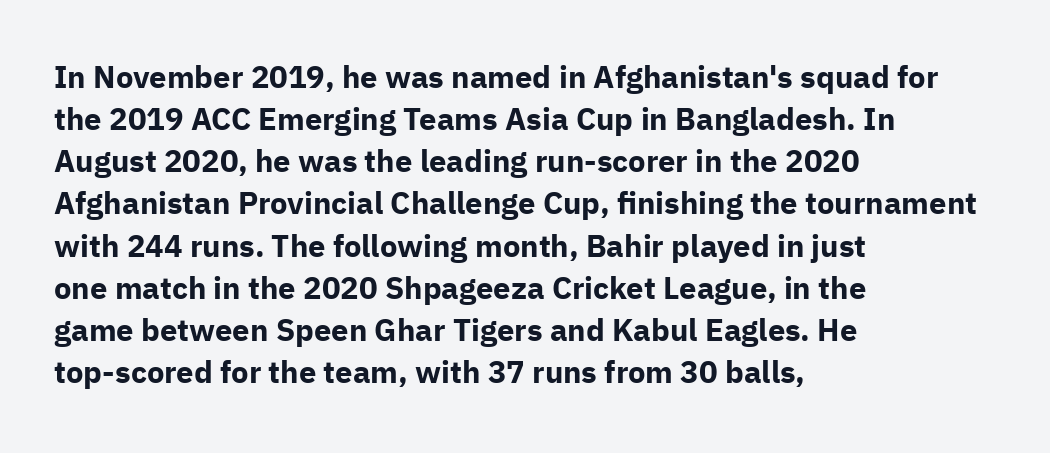
The image shows 31 px bold sans-serif type, upright; set left-aligned, normal line spacing (1.36x), normal letter spacing, not underlined; low stroke contrast and a medium x-height.
